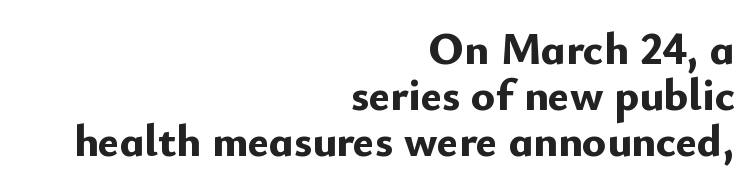
Alignment: flush right. One glance says dense: line gaps are narrower than usual. What weight is shown? A full bold with thick strokes. The face used here is proportionally spaced, like ordinary book or web type.
